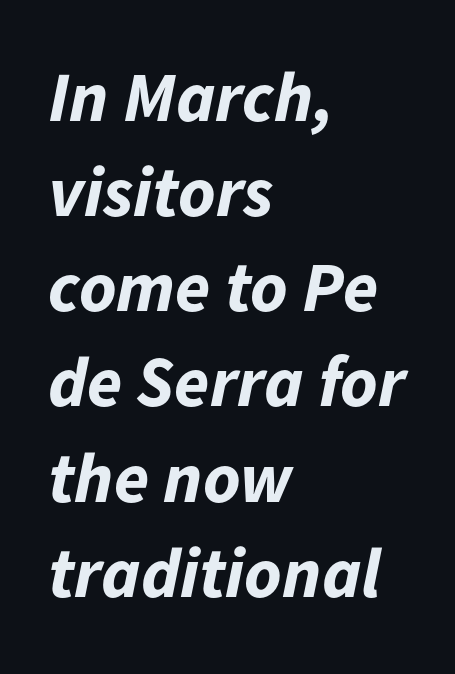
Teacher's note: observe the even left margin — that is flush-left alignment. Is the letter spacing exaggerated? No — it looks like the ordinary default. Summary of weight: heavy, a full bold. You could not count columns in this text — the font is proportionally spaced.
